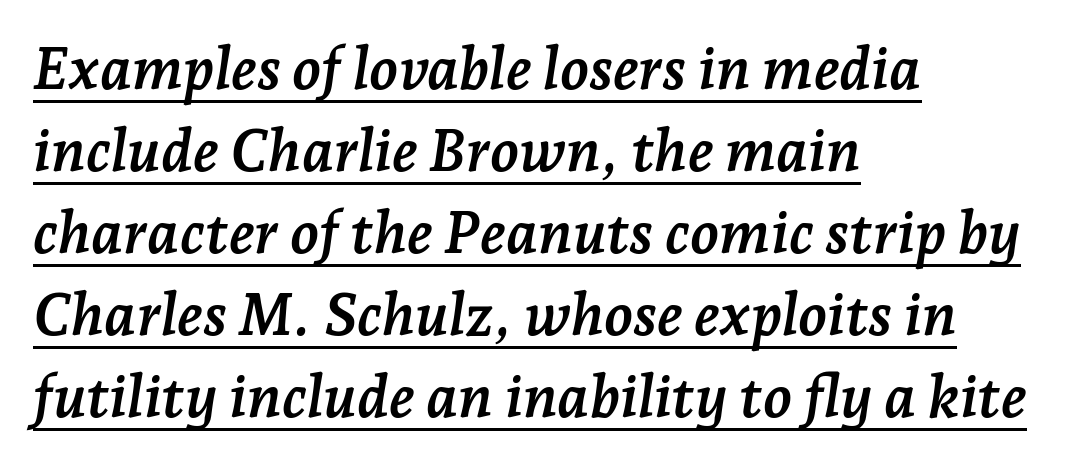
{"serif": "yes", "italic": "yes", "lean": "right", "slant_degrees": 7, "bold": "yes", "weight": "semibold", "width": "normal", "stroke_contrast": "low", "x_height": "medium", "monospaced": "no", "underline": "yes", "align": "left", "line_spacing": "normal", "line_spacing_ratio": 1.39, "letter_spacing": "normal", "letter_spacing_em": 0.0, "glyph_px": 59}
